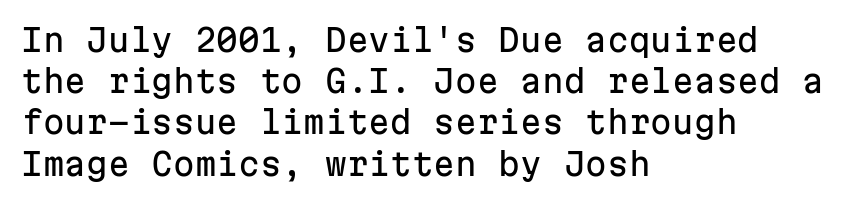
Spacing verdict: monospaced, one width for all characters. In terms of letterspacing, this is plain default setting. The letters stand upright; this is a roman face. Vertical spacing — default. This sample is left-justified, so line endings fall wherever the words run out. Only glyphs here, with clear space below each row.
